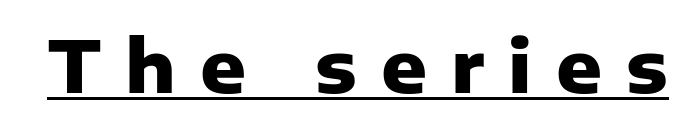
The image shows 71 px heavy sans-serif type, upright; set unusually wide letter spacing (+0.34 em), underlined; low stroke contrast and a medium x-height.
